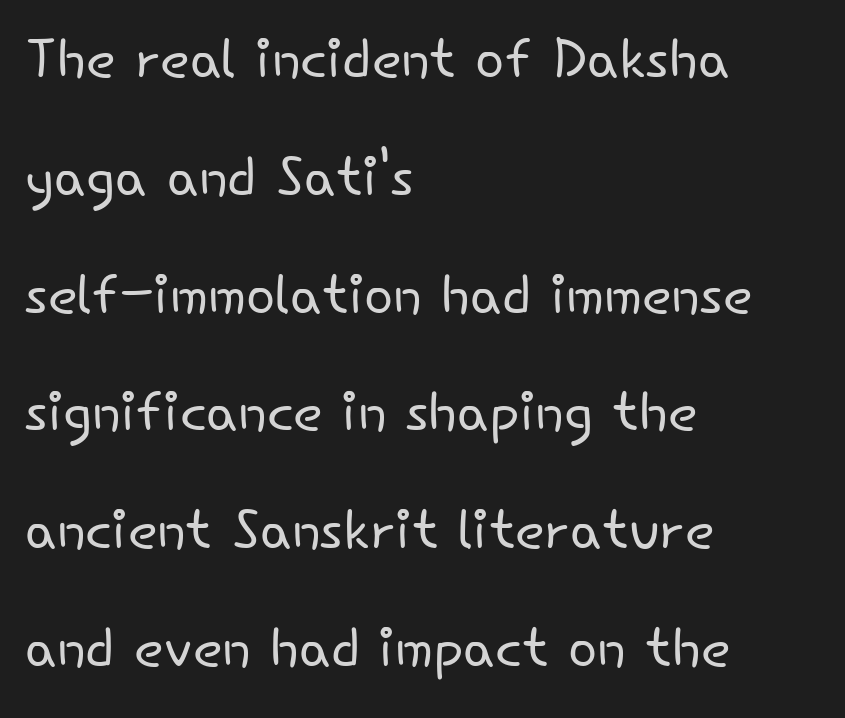
Q: Is the text bold? A: No.
Q: Is the text italic (slanted)? A: No, it is upright.
Q: Is the typeface a serif or a sans-serif typeface? A: Sans-serif.
Q: Is the text underlined? A: No.
Q: How is the paragraph aligned? A: Left-aligned.
Q: Is the spacing between letters normal or unusually wide? A: Normal.
Q: Is the spacing between lines tight, normal or loose? A: Normal.
Q: Width (condensed, normal, or wide)? A: Normal.
Q: Stroke contrast? A: Low.
Q: x-height? A: Small.
Q: Monospaced? A: No.
